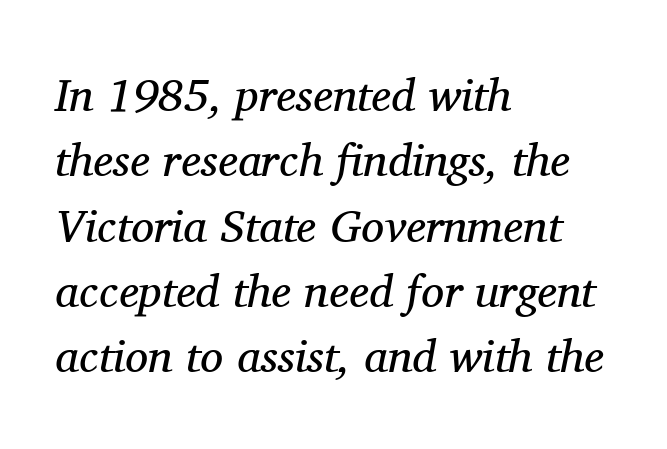
This sample is left-justified, so line endings fall wherever the words run out. Italic? Definitely — the glyphs are oblique. Stroke thickness stays within the range of a standard reading face or lighter. Yep, those are serifs on the letters. Only glyphs here, with clear space below each row. Tracking value appears to be zero — textbook default spacing.
